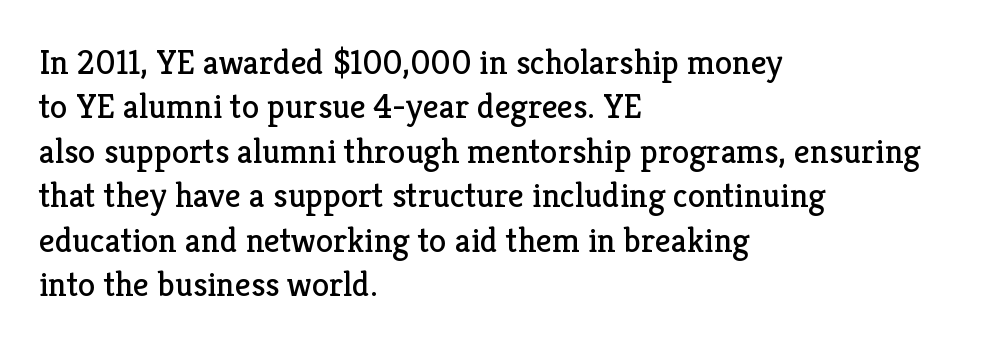
The baseline area is clear. Horizontal alignment here is leftward, the default for most running prose. Here the glyphs are tracked normally, forming tight word shapes. The typesetting does not lean heavy: it is not bold.
